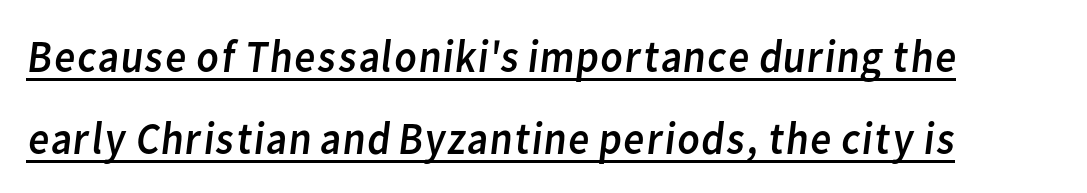
{"serif": "no", "bold": "no", "weight": "regular", "width": "normal", "stroke_contrast": "low", "x_height": "medium", "monospaced": "no", "underline": "yes", "align": "left", "line_spacing_ratio": 1.78, "letter_spacing": "normal", "letter_spacing_em": 0.0, "glyph_px": 46}
